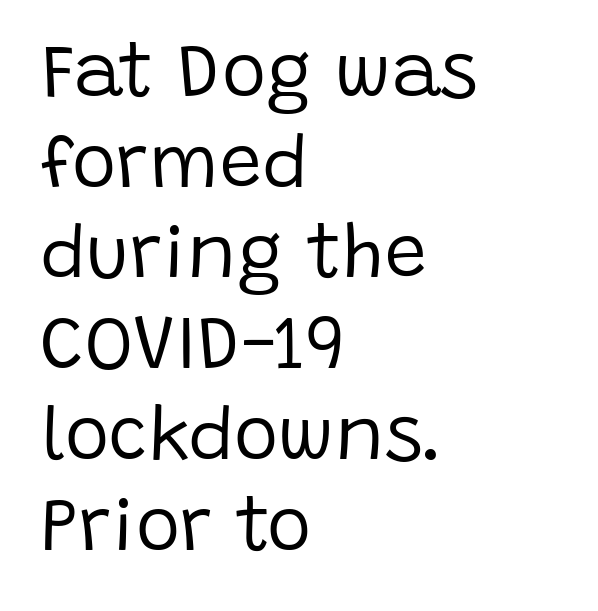
Anything drawn beneath the words? Only blank space. Think of a printed novel: that variable character pitch is what you see here. The face looks like a standard text weight, possibly lighter. Each word holds together tightly as a unit, with standard inter-letter gaps. Visually the block forms a straight wall on the left and a jagged coastline on the right.
